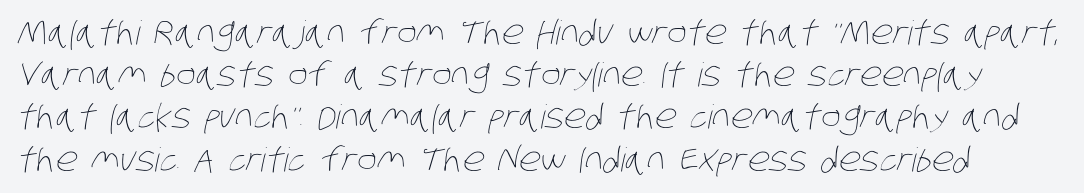
Each new line begins a customary step beneath the previous one. Note the varied advance widths — an 'i' is clearly narrower than an 'm'. The passage shown is not bold in any degree. This sample uses plain, unmodified letter spacing. Rule under the text: the space is simply empty.
